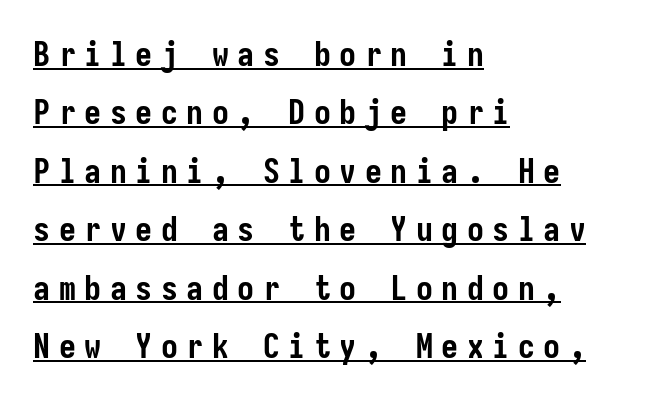
The image shows 34 px semibold, condensed sans-serif type, upright; set left-aligned, line spacing 1.72x, unusually wide letter spacing (+0.25 em), underlined; low stroke contrast and a medium x-height.
